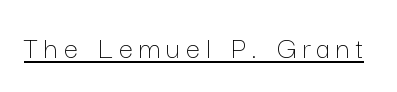
Q: Is the text bold? A: No.
Q: Is the text italic (slanted)? A: No, it is upright.
Q: Is the text underlined? A: Yes.
Q: Width (condensed, normal, or wide)? A: Normal.
Q: Stroke contrast? A: Low.
Q: x-height? A: Medium.
Q: Monospaced? A: No.
